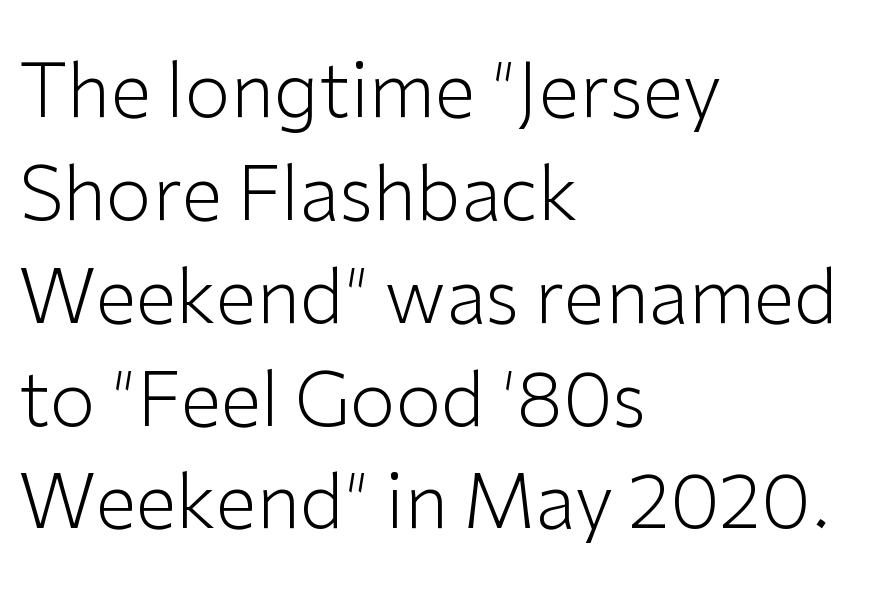
Character widths vary here, with narrow letters taking less room than wide ones. Nope, not italic — everything's standing straight. Examine the stroke ends and you'll find no serifs. The passage shown is not underscored anywhere. These lines are set flush left with a ragged right edge.
